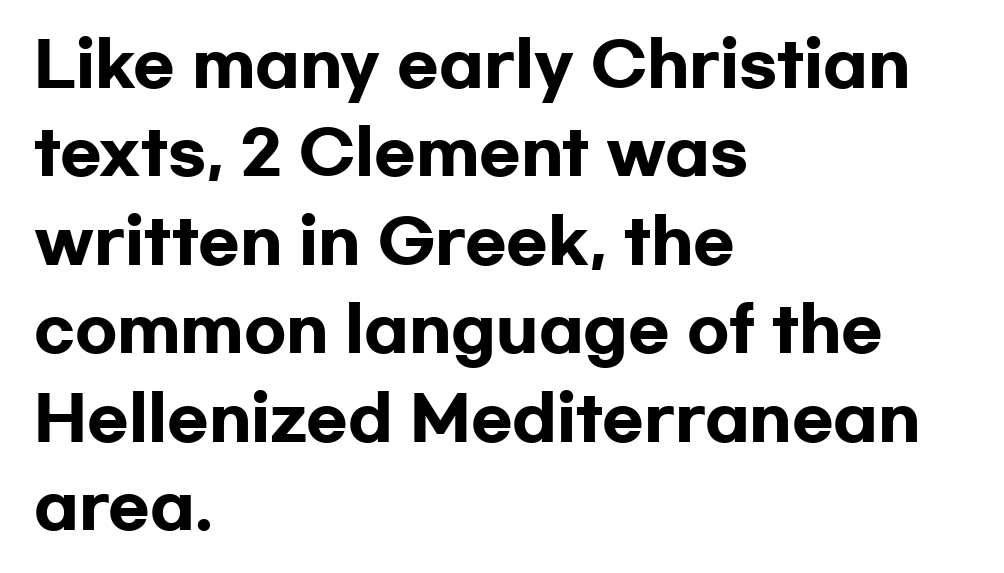
Q: Is the text bold? A: Yes.
Q: Is the text italic (slanted)? A: No, it is upright.
Q: Is the typeface a serif or a sans-serif typeface? A: Sans-serif.
Q: Is the text underlined? A: No.
Q: How is the paragraph aligned? A: Left-aligned.
Q: Is the spacing between letters normal or unusually wide? A: Normal.
Q: Is the spacing between lines tight, normal or loose? A: Normal.
Q: Width (condensed, normal, or wide)? A: Wide.
Q: Stroke contrast? A: Low.
Q: x-height? A: Medium.
Q: Monospaced? A: No.
